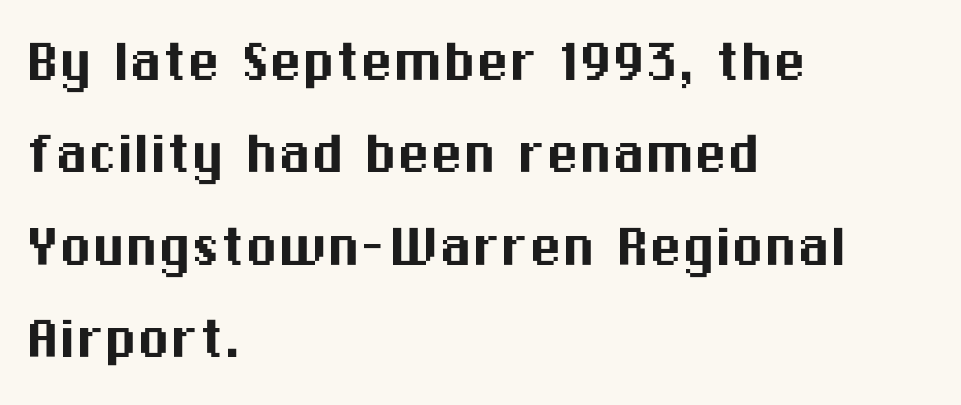
The image shows 66 px sans-serif type, upright; set left-aligned, normal line spacing (1.4x), normal letter spacing, not underlined; medium stroke contrast and a medium x-height.
